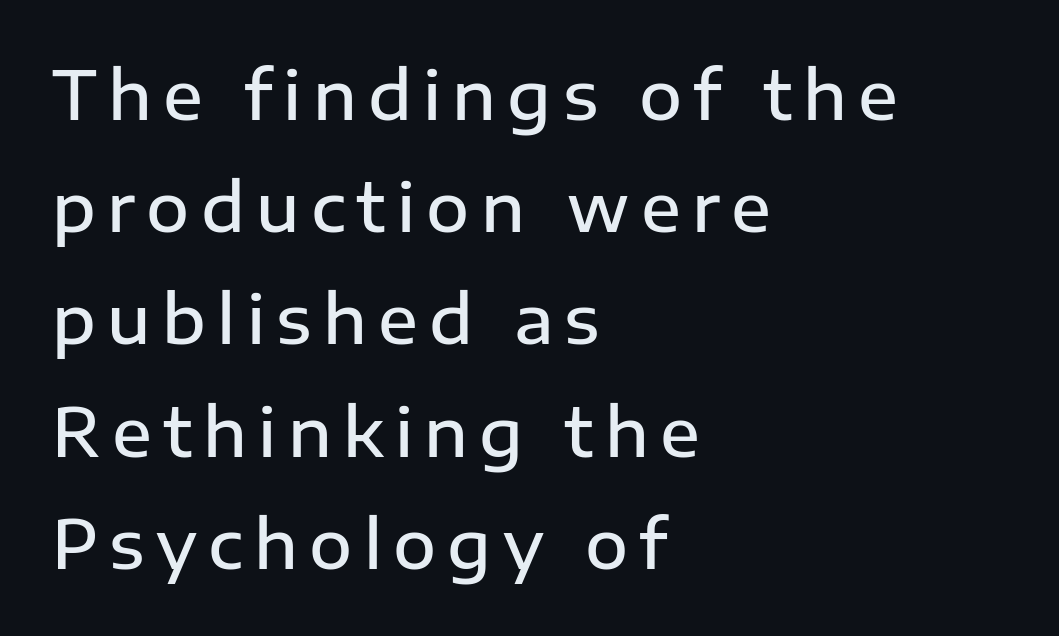
{"serif": "no", "italic": "no", "bold": "semi", "weight": "semibold", "width": "normal", "stroke_contrast": "low", "x_height": "medium", "monospaced": "no", "underline": "no", "align": "left", "line_spacing": "normal", "line_spacing_ratio": 1.7, "glyph_px": 66}
